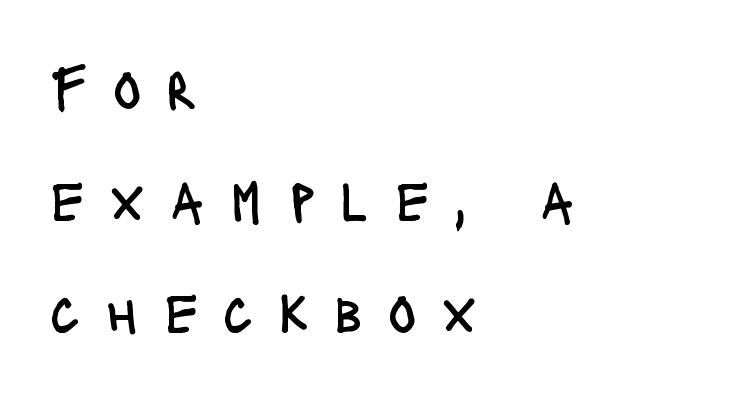
{"serif": "no", "italic": "no", "bold": "no", "weight": "regular", "width": "condensed", "stroke_contrast": "low", "x_height": "large", "monospaced": "no", "underline": "no", "align": "left", "line_spacing": "loose", "line_spacing_ratio": 1.9, "letter_spacing": "wide", "letter_spacing_em": 0.43, "glyph_px": 59}
